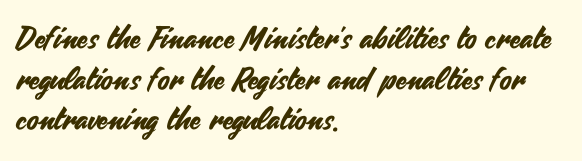
Q: Is the text italic (slanted)? A: Yes.
Q: Is the typeface a serif or a sans-serif typeface? A: Sans-serif.
Q: Is the text underlined? A: No.
Q: How is the paragraph aligned? A: Left-aligned.
Q: Is the spacing between letters normal or unusually wide? A: Normal.
Q: Is the spacing between lines tight, normal or loose? A: Normal.
Q: Width (condensed, normal, or wide)? A: Normal.
Q: Stroke contrast? A: Medium.
Q: x-height? A: Small.
Q: Monospaced? A: No.
